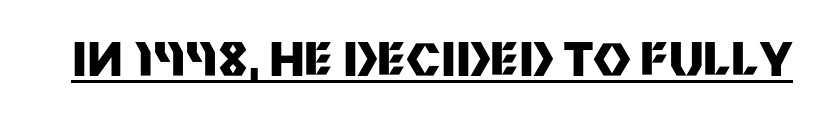
Q: Is the text bold? A: Yes.
Q: Is the text italic (slanted)? A: No, it is upright.
Q: Is the typeface a serif or a sans-serif typeface? A: Sans-serif.
Q: Is the text underlined? A: Yes.
Q: Is the spacing between letters normal or unusually wide? A: Normal.
Q: Width (condensed, normal, or wide)? A: Normal.
Q: Stroke contrast? A: Medium.
Q: x-height? A: Large.
Q: Monospaced? A: No.
